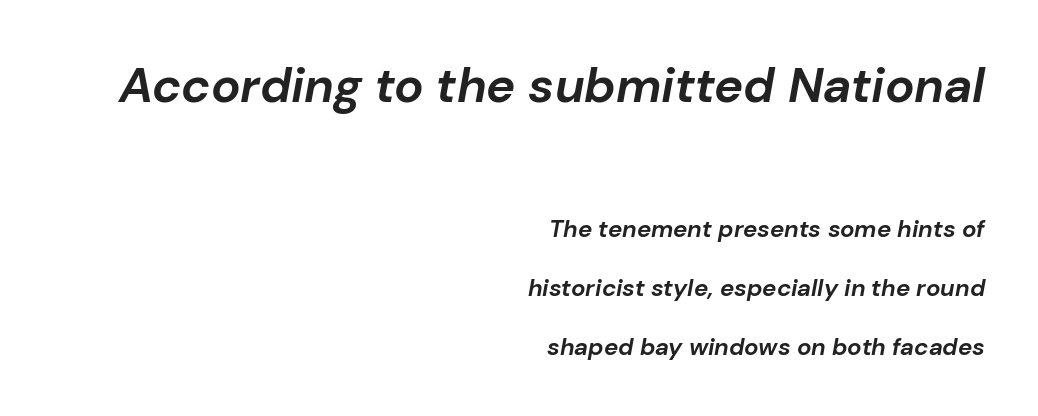
The image shows 49 px bold type, italic (leaning right); set right-aligned, loose line spacing (2.46x), normal letter spacing, not underlined; the first (top) block is 2.04x larger; low stroke contrast and a medium x-height.
